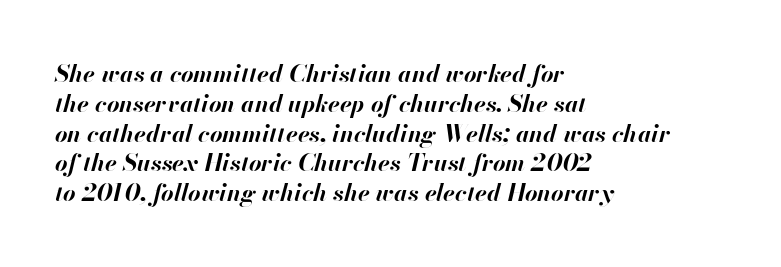
{"italic": "yes", "lean": "right", "slant_degrees": 13, "bold": "yes", "underline": "no", "align": "left", "line_spacing_ratio": 1.24, "letter_spacing": "normal", "letter_spacing_em": 0.0, "glyph_px": 24}
